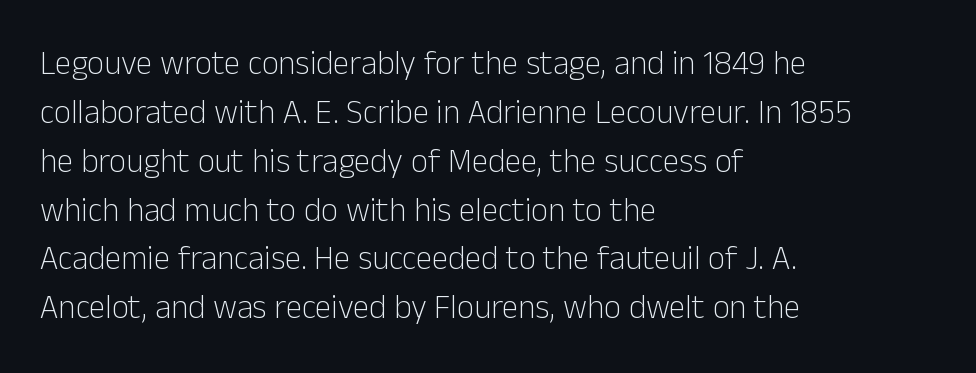
{"serif": "no", "italic": "no", "bold": "no", "weight": "light", "width": "normal", "stroke_contrast": "low", "x_height": "medium", "monospaced": "no", "underline": "no", "align": "left", "line_spacing": "normal", "line_spacing_ratio": 1.48, "letter_spacing": "normal", "letter_spacing_em": 0.0, "glyph_px": 33}
